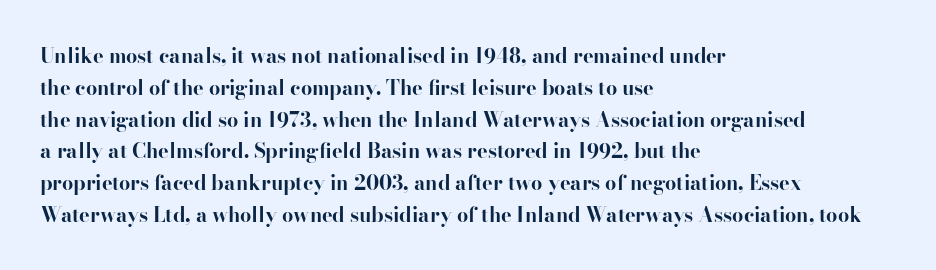
Upright lettering throughout. The foot of each line stays bare and open. Line spacing here is normal. The letters sit at their default tracking, neither squeezed nor spread. The setting favours the left margin, as ordinary paragraphs usually do. These words are printed bold, with thick strokes throughout.
